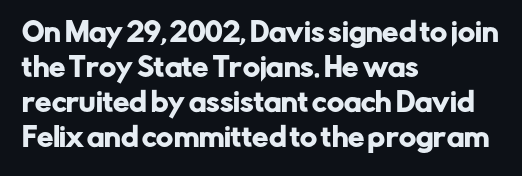
Q: Is the text italic (slanted)? A: No, it is upright.
Q: Is the text underlined? A: No.
Q: How is the paragraph aligned? A: Left-aligned.
Q: Is the spacing between letters normal or unusually wide? A: Normal.
Q: Is the spacing between lines tight, normal or loose? A: Normal.
